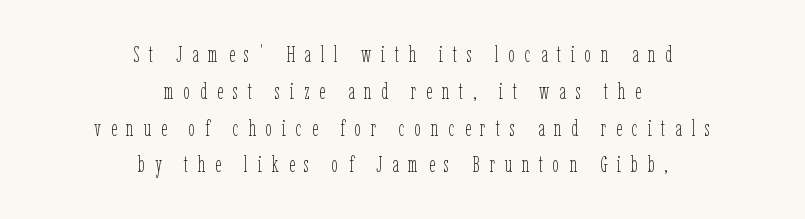
A typesetter would call this leading conventional body-copy spacing. Unlike italic type, these characters show no tilt at all. The glyphs are unaccompanied by any horizontal stroke below them. Horizontal alignment here is central, giving a formal, balanced look. Tracking value appears strongly positive — letters spread wide.
